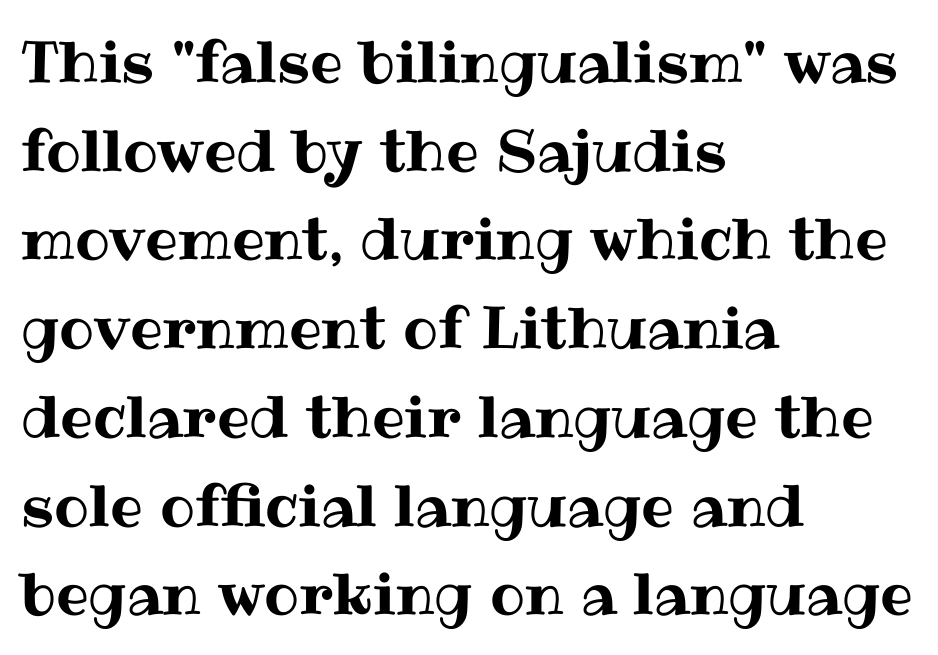
Q: Is the text italic (slanted)? A: No, it is upright.
Q: Is the text underlined? A: No.
Q: How is the paragraph aligned? A: Left-aligned.
Q: Is the spacing between letters normal or unusually wide? A: Normal.
Q: Is the spacing between lines tight, normal or loose? A: Normal.
Q: Width (condensed, normal, or wide)? A: Normal.
Q: Stroke contrast? A: Medium.
Q: x-height? A: Medium.
Q: Monospaced? A: No.
